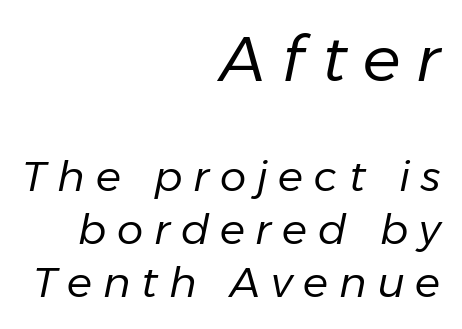
Q: Is the text bold? A: No.
Q: Is the text italic (slanted)? A: Yes, it leans right by about 11 degrees.
Q: Is the text underlined? A: No.
Q: How is the paragraph aligned? A: Right-aligned.
Q: Is the spacing between letters normal or unusually wide? A: Unusually wide.
Q: Is the spacing between lines tight, normal or loose? A: Normal.
Q: Which block of text is set in a larger size, the first (top) or the second (bottom)? A: The first (top) one.
Q: Width (condensed, normal, or wide)? A: Normal.
Q: Stroke contrast? A: Low.
Q: x-height? A: Medium.
Q: Monospaced? A: No.
